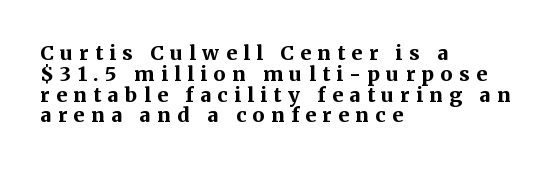
Each new line begins almost immediately beneath the previous one. Italic? Not at all — the glyphs are vertical. Look at the stroke-to-counter ratio: heavy, a bold. The type is letterspaced generously, with wide tracking. Descender tails drop into unmarked territory.
